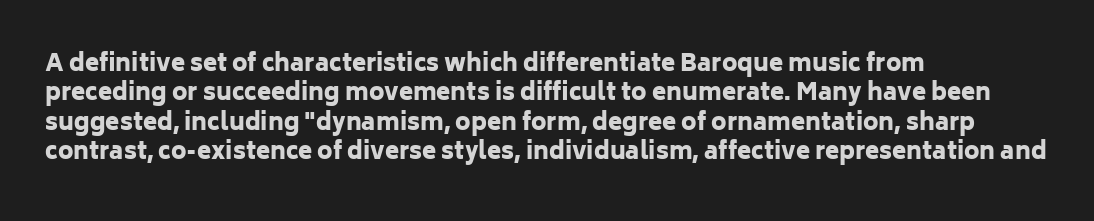
{"italic": "no", "bold": "yes", "underline": "no", "align": "left", "line_spacing": "normal", "line_spacing_ratio": 1.28, "letter_spacing": "normal", "letter_spacing_em": 0.0, "glyph_px": 23}
